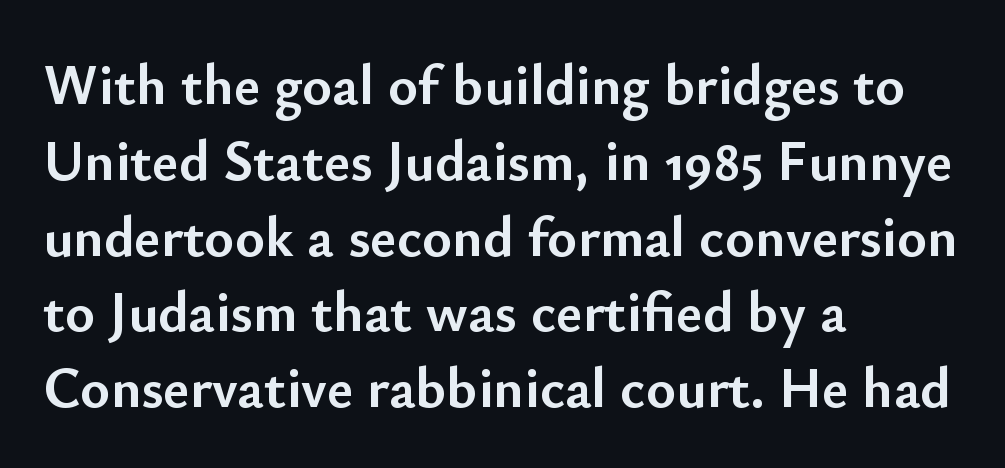
Q: Is the text bold? A: Yes.
Q: Is the text italic (slanted)? A: No, it is upright.
Q: Is the typeface a serif or a sans-serif typeface? A: Sans-serif.
Q: Is the text underlined? A: No.
Q: How is the paragraph aligned? A: Left-aligned.
Q: Is the spacing between letters normal or unusually wide? A: Normal.
Q: Is the spacing between lines tight, normal or loose? A: Normal.
Q: Width (condensed, normal, or wide)? A: Normal.
Q: Stroke contrast? A: Low.
Q: x-height? A: Small.
Q: Monospaced? A: No.
